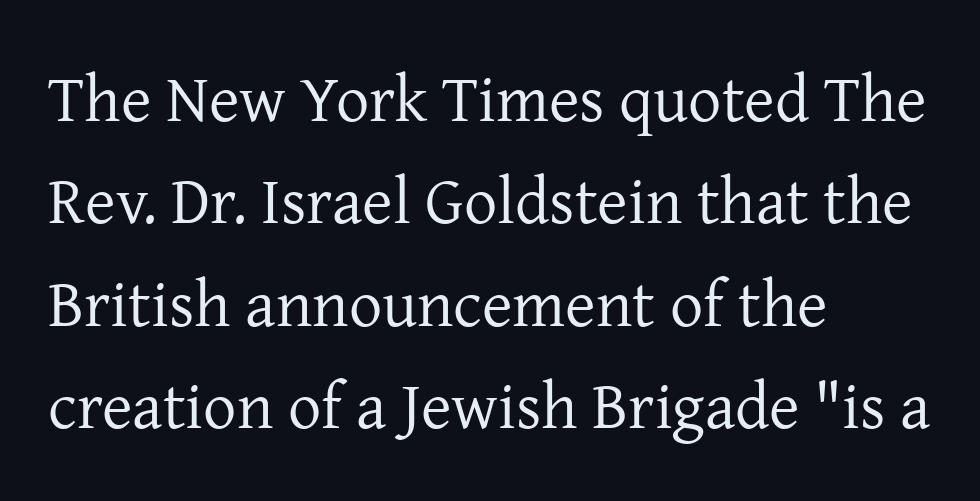
The image shows 66 px regular-weight serif type, upright; set left-aligned, normal line spacing (1.55x), normal letter spacing, not underlined; low stroke contrast and a medium x-height.
